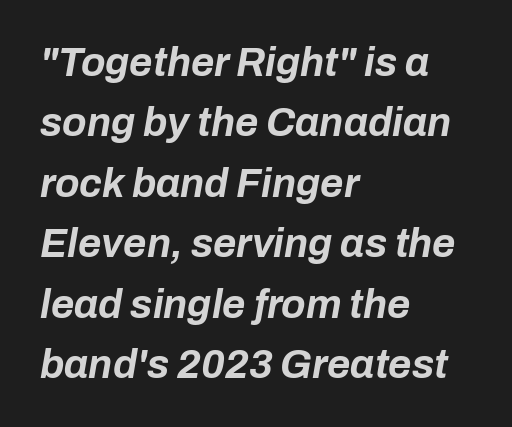
{"italic": "yes", "lean": "right", "slant_degrees": 10, "bold": "yes", "weight": "bold", "width": "normal", "stroke_contrast": "low", "x_height": "medium", "monospaced": "no", "underline": "no", "align": "left", "line_spacing": "normal", "line_spacing_ratio": 1.51, "letter_spacing": "normal", "letter_spacing_em": 0.0, "glyph_px": 40}
